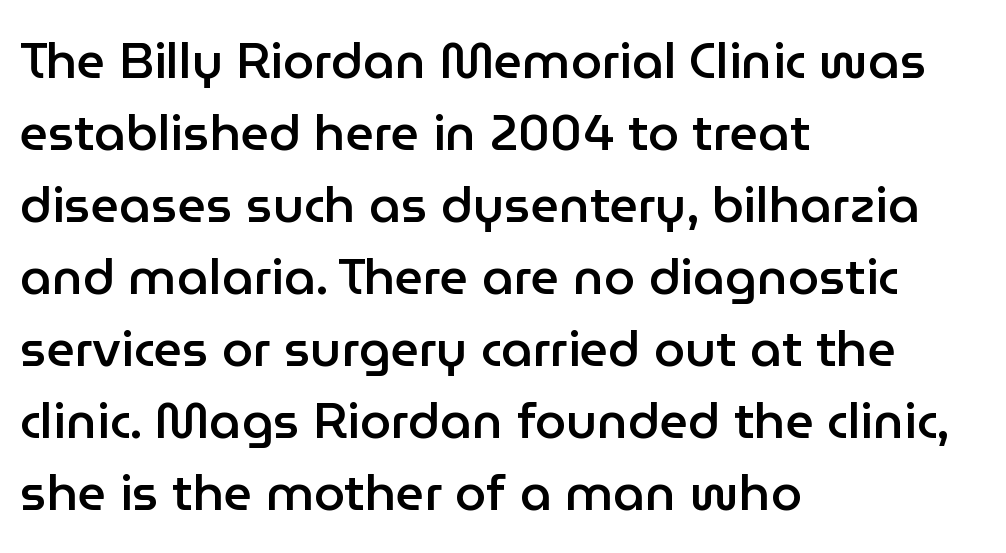
Emphasis by weight is partial: semibold. The font's upright variant was chosen for this text. The gap between lines stays unmarked. Typographically, this falls in the sans-serif category.
